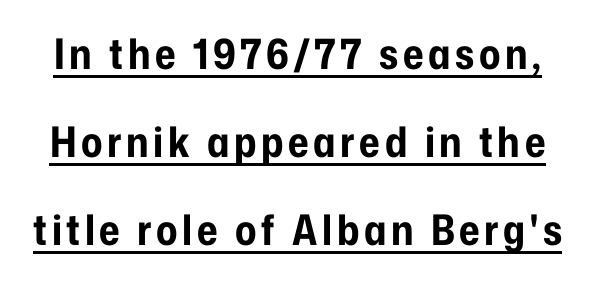
Q: Is the text bold? A: Yes.
Q: Is the text italic (slanted)? A: No, it is upright.
Q: Is the typeface a serif or a sans-serif typeface? A: Sans-serif.
Q: Is the text underlined? A: Yes.
Q: Is the spacing between lines tight, normal or loose? A: Loose.
Q: Width (condensed, normal, or wide)? A: Condensed.
Q: Stroke contrast? A: Low.
Q: x-height? A: Medium.
Q: Monospaced? A: No.
